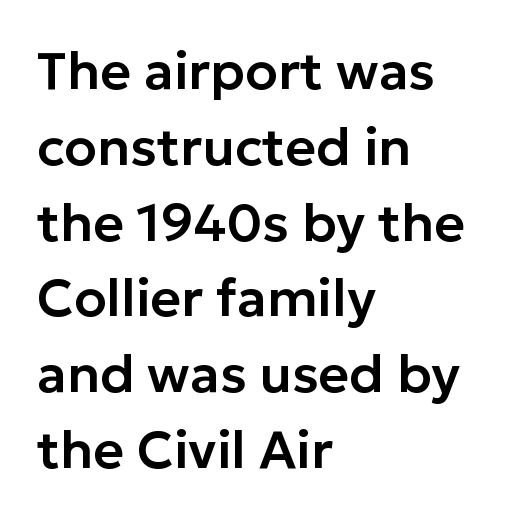
The image shows 53 px sans-serif type, upright; set left-aligned, normal line spacing (1.43x), normal letter spacing, not underlined; low stroke contrast and a medium x-height.
